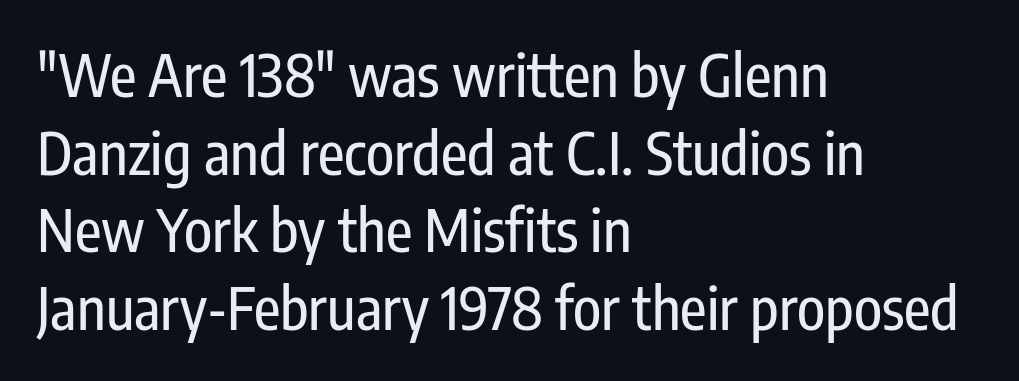
Is the block centered? No — it sits flush against the left margin. Italic: no, the glyphs are upright roman. Anything drawn beneath the words? Only blank space. One glance says typical: line gaps are just what's usual. Characters follow at the spacing the type designer built in. Letterform terminals end flat and unadorned throughout the passage.
